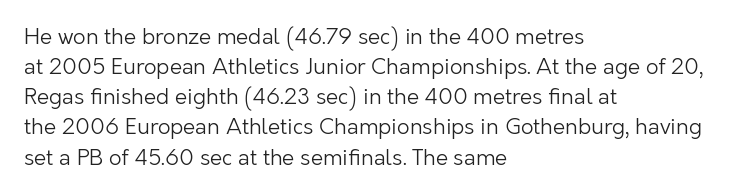
{"italic": "no", "bold": "no", "underline": "no", "align": "left", "line_spacing": "normal", "line_spacing_ratio": 1.37, "letter_spacing": "normal", "letter_spacing_em": 0.0, "glyph_px": 22}
